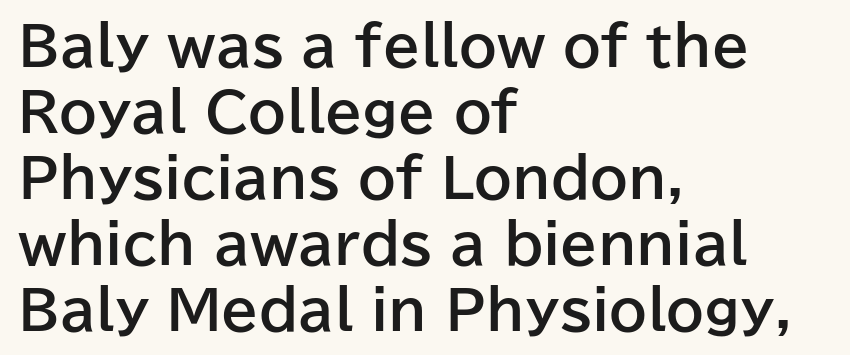
Does the copy run flush right? No — it runs flush left. Compared with typical body copy, the letter spacing here is the same. Here the designer chose a conventional face with non-uniform glyph widths. Lines of text with bare space underneath.
